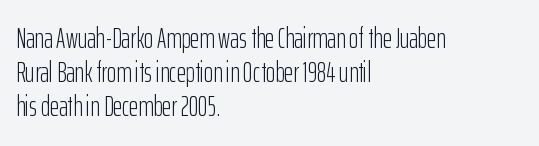
Q: Is the text bold? A: No.
Q: Is the text italic (slanted)? A: No, it is upright.
Q: Is the typeface a serif or a sans-serif typeface? A: Sans-serif.
Q: Is the text underlined? A: No.
Q: How is the paragraph aligned? A: Left-aligned.
Q: Is the spacing between letters normal or unusually wide? A: Normal.
Q: Width (condensed, normal, or wide)? A: Condensed.
Q: Stroke contrast? A: Low.
Q: x-height? A: Medium.
Q: Monospaced? A: No.
